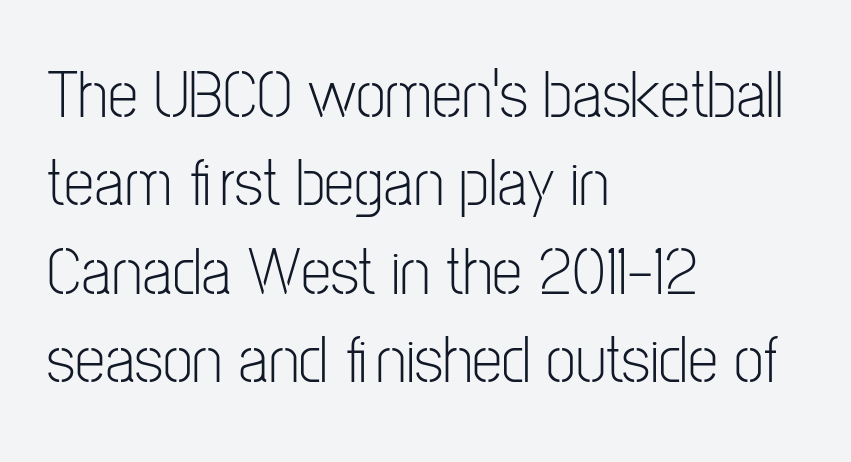
Q: Is the text bold? A: No.
Q: Is the text italic (slanted)? A: No, it is upright.
Q: Is the typeface a serif or a sans-serif typeface? A: Sans-serif.
Q: Is the text underlined? A: No.
Q: How is the paragraph aligned? A: Left-aligned.
Q: Is the spacing between letters normal or unusually wide? A: Normal.
Q: Is the spacing between lines tight, normal or loose? A: Normal.
Q: Width (condensed, normal, or wide)? A: Condensed.
Q: Stroke contrast? A: Low.
Q: x-height? A: Medium.
Q: Monospaced? A: No.
